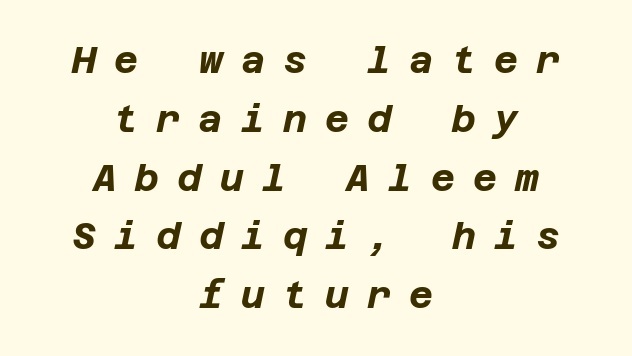
The typography opts for an oblique posture over an upright one. Is the type bold? Yes — the strokes are clearly thick and heavy. A student would call this center alignment; a typographer would say set centered. Tracking value appears strongly positive — letters spread wide.
